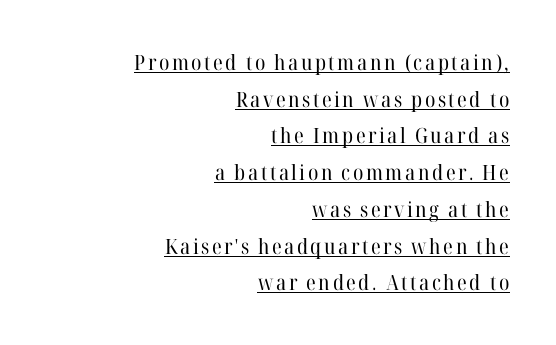
Q: Is the text bold? A: No.
Q: Is the text italic (slanted)? A: No, it is upright.
Q: Is the text underlined? A: Yes.
Q: How is the paragraph aligned? A: Right-aligned.
